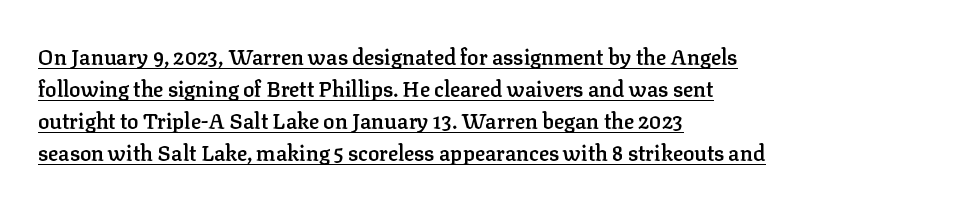
Q: Is the text bold? A: Semi-bold.
Q: Is the text italic (slanted)? A: No, it is upright.
Q: Is the text underlined? A: Yes.
Q: How is the paragraph aligned? A: Left-aligned.
Q: Is the spacing between letters normal or unusually wide? A: Normal.
Q: Is the spacing between lines tight, normal or loose? A: Normal.
